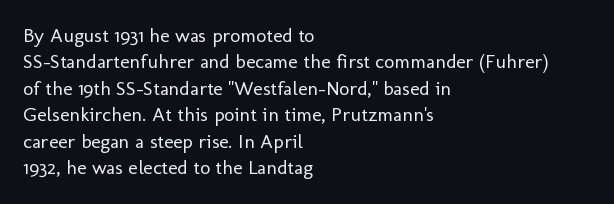
{"italic": "no", "bold": "no", "underline": "no", "align": "left", "line_spacing": "normal", "line_spacing_ratio": 1.32, "letter_spacing": "normal", "letter_spacing_em": 0.0, "glyph_px": 20}
